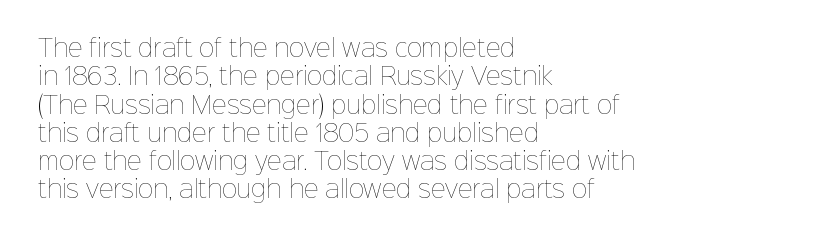
Q: Is the text bold? A: No.
Q: Is the text italic (slanted)? A: No, it is upright.
Q: Is the text underlined? A: No.
Q: How is the paragraph aligned? A: Left-aligned.
Q: Is the spacing between letters normal or unusually wide? A: Normal.
